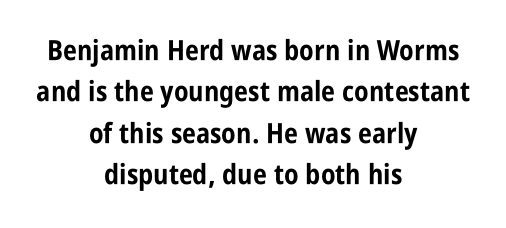
{"serif": "no", "italic": "no", "bold": "yes", "weight": "bold", "width": "condensed", "stroke_contrast": "low", "x_height": "large", "monospaced": "no", "underline": "no", "align": "center", "line_spacing": "normal", "line_spacing_ratio": 1.48, "letter_spacing": "normal", "letter_spacing_em": 0.0, "glyph_px": 28}
